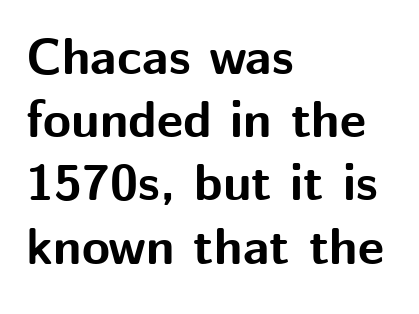
The image shows 51 px bold sans-serif type, upright; set left-aligned, line spacing 1.24x, normal letter spacing, not underlined; medium stroke contrast and a medium x-height.
